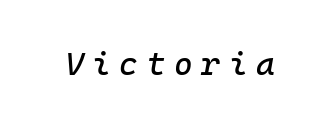
Students, note that the glyphs here are deliberately spaced far apart. Check the space under the baseline: it is left empty. The text carries the slant typical of an italic or oblique font. Do the characters align in a grid? Yes, the font is monospaced.
